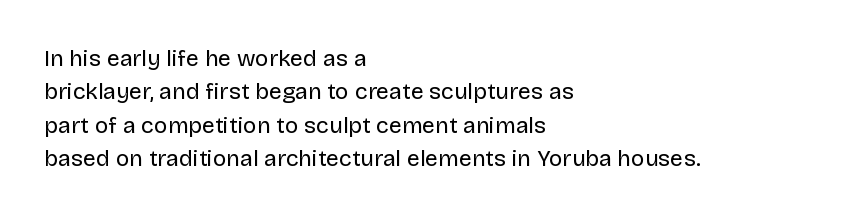
The image shows 23 px text type, upright; set left-aligned, normal line spacing (1.45x), normal letter spacing, not underlined.
